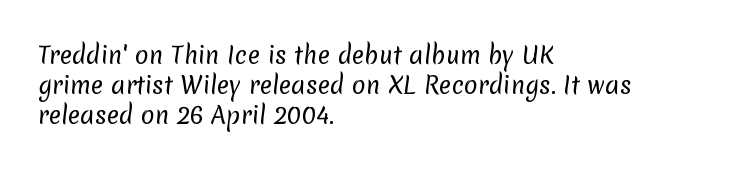
{"bold": "no", "underline": "no", "align": "left", "line_spacing": "normal", "line_spacing_ratio": 1.31, "letter_spacing": "normal", "letter_spacing_em": 0.0, "glyph_px": 23}
